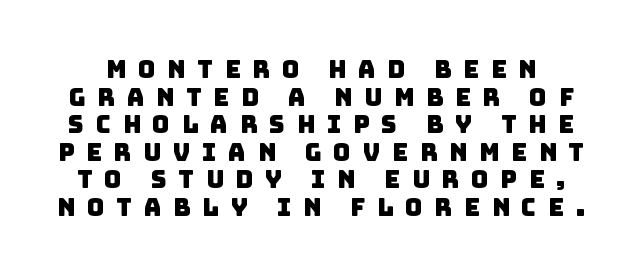
Q: Is the text underlined? A: No.
Q: Is the spacing between letters normal or unusually wide? A: Unusually wide.
Q: Is the spacing between lines tight, normal or loose? A: Tight.
